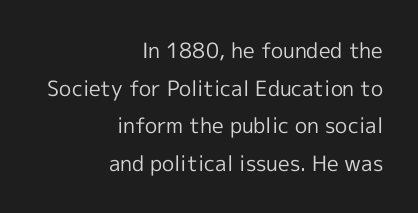
{"italic": "no", "bold": "no", "underline": "no", "align": "right", "line_spacing_ratio": 1.79, "letter_spacing": "normal", "letter_spacing_em": 0.0, "glyph_px": 21}
